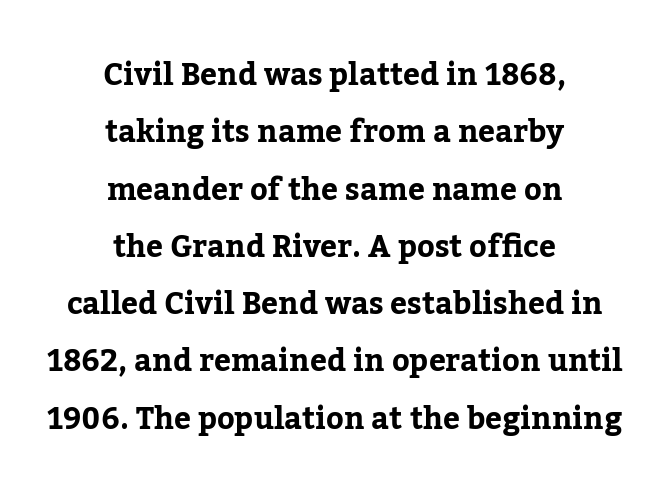
Descender tails drop into unmarked territory. These lines are rendered in a variable-pitch font. Does the type have serifs? Yes, each stem ends in a small foot. Centered paragraph, ragged on both sides.
